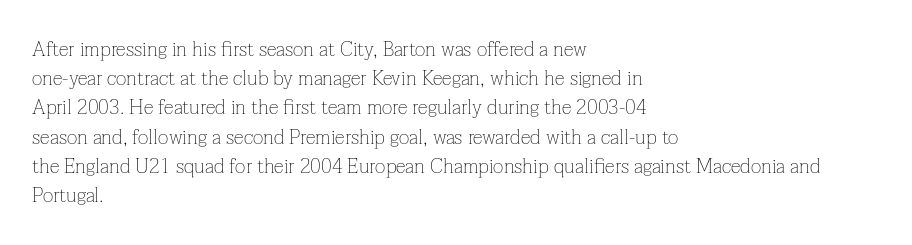
Q: Is the text bold? A: No.
Q: Is the text italic (slanted)? A: No, it is upright.
Q: Is the text underlined? A: No.
Q: How is the paragraph aligned? A: Left-aligned.
Q: Is the spacing between letters normal or unusually wide? A: Normal.
Q: Is the spacing between lines tight, normal or loose? A: Normal.
